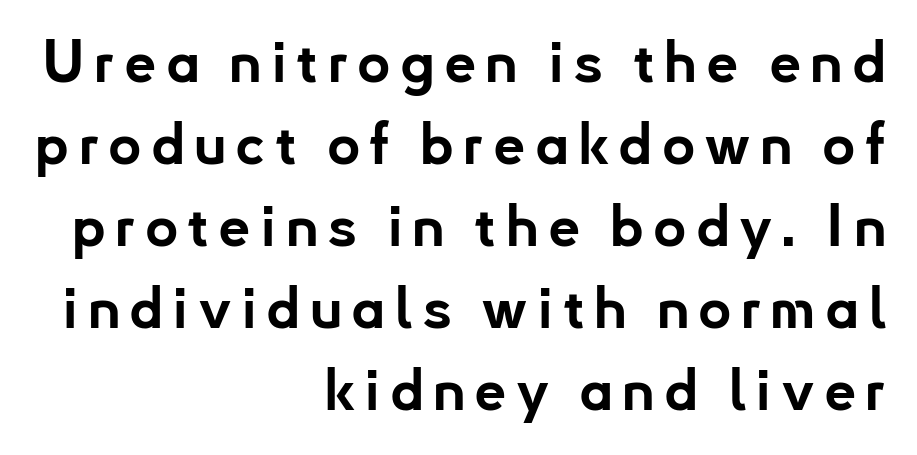
Each line ends at the same right margin while the left side varies. The lettering holds an erect, upright posture throughout. You can tell from the bare stems that sans-serif type was used. The space directly below the letters is spotless. Varying glyph widths throughout — classic text-font behaviour. Strokes here are thick enough to call this a true bold.
